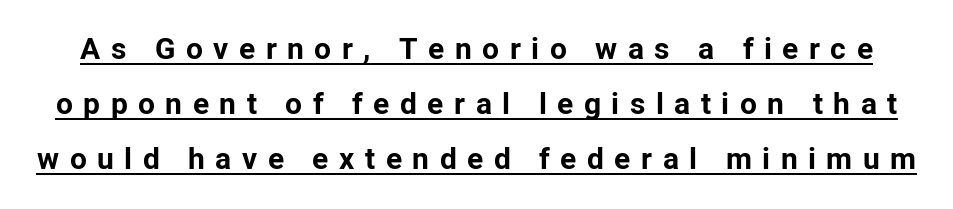
{"serif": "no", "italic": "no", "bold": "yes", "weight": "bold", "width": "normal", "stroke_contrast": "low", "x_height": "medium", "monospaced": "no", "underline": "yes", "line_spacing_ratio": 1.84, "letter_spacing": "wide", "letter_spacing_em": 0.35, "glyph_px": 30}
